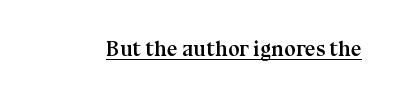
{"italic": "no", "bold": "yes", "underline": "yes", "letter_spacing": "normal", "letter_spacing_em": 0.0, "glyph_px": 21}
